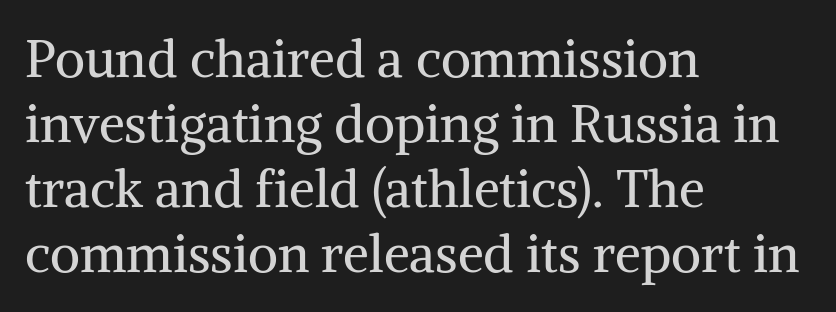
Q: Is the text bold? A: No.
Q: Is the text italic (slanted)? A: No, it is upright.
Q: Is the typeface a serif or a sans-serif typeface? A: Serif.
Q: Is the text underlined? A: No.
Q: How is the paragraph aligned? A: Left-aligned.
Q: Is the spacing between letters normal or unusually wide? A: Normal.
Q: Is the spacing between lines tight, normal or loose? A: Normal.
Q: Width (condensed, normal, or wide)? A: Normal.
Q: Stroke contrast? A: Medium.
Q: x-height? A: Medium.
Q: Monospaced? A: No.
